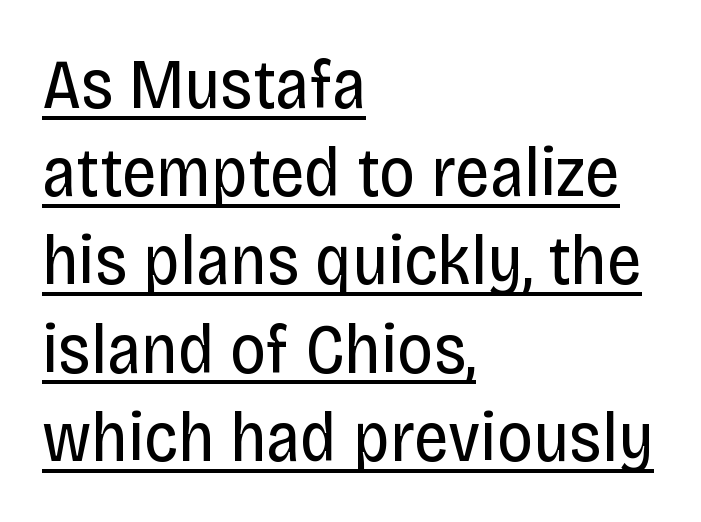
{"serif": "no", "italic": "no", "bold": "no", "weight": "regular", "width": "condensed", "stroke_contrast": "low", "x_height": "large", "monospaced": "no", "underline": "yes", "align": "left", "line_spacing": "normal", "line_spacing_ratio": 1.26, "letter_spacing": "normal", "letter_spacing_em": 0.0, "glyph_px": 70}
